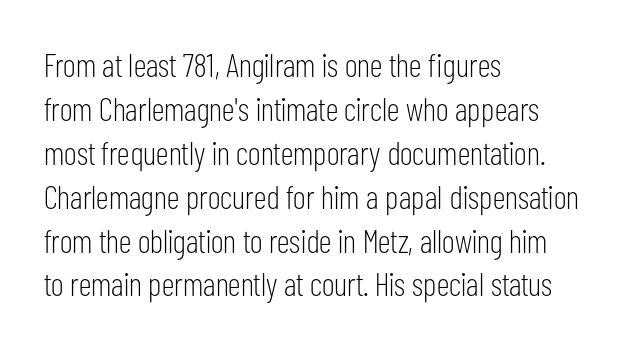
The passage shown is typed in a proportional face where columns would drift. Here the glyphs are tracked normally, forming tight word shapes. Unlike italic type, these characters show no tilt at all. Check under the words: just untouched page. This rendering uses left alignment, leaving the right contour irregular.
